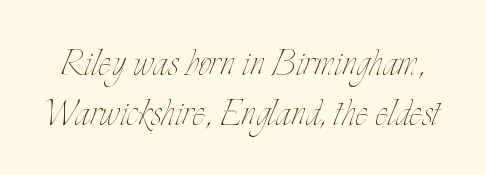
Beneath every word, the page is bare. Honestly, the letter spacing is just normal — you wouldn't notice it. The cut favours lightness, reaching ordinary text weight at its darkest.
